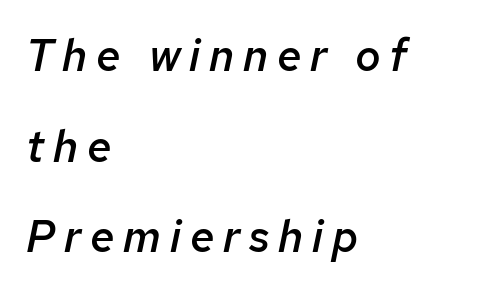
Quick note: italic. Honestly, there is no underline to notice here at all. The passage shown has open, widely tracked lettering throughout. Heft: intermediate — a semibold. This sample has the flowing, uneven cadence of proportional lettering. Left-aligned paragraph, ragged on the right.
